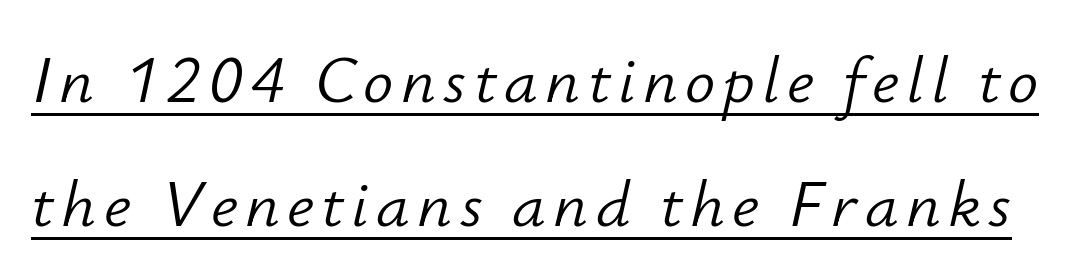
{"italic": "yes", "lean": "right", "slant_degrees": 12, "bold": "no", "weight": "light", "width": "normal", "stroke_contrast": "low", "x_height": "small", "monospaced": "no", "underline": "yes", "line_spacing_ratio": 1.85, "glyph_px": 67}
